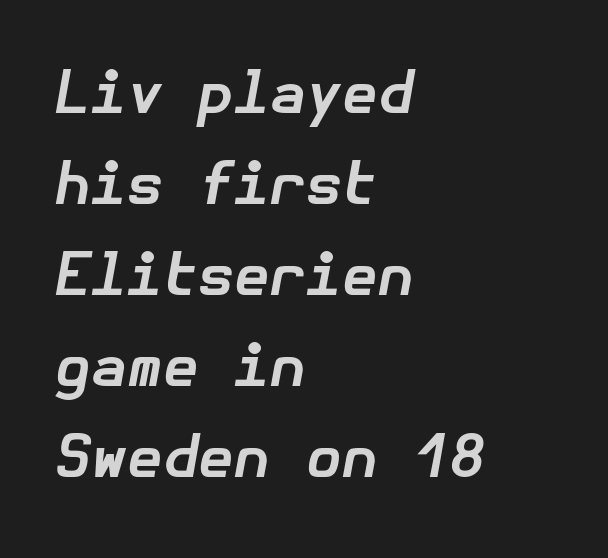
Q: Is the text bold? A: Yes.
Q: Is the text italic (slanted)? A: Yes, it leans right by about 10 degrees.
Q: Is the text underlined? A: No.
Q: How is the paragraph aligned? A: Left-aligned.
Q: Is the spacing between letters normal or unusually wide? A: Normal.
Q: Is the spacing between lines tight, normal or loose? A: Normal.
Q: Width (condensed, normal, or wide)? A: Normal.
Q: Stroke contrast? A: Low.
Q: x-height? A: Medium.
